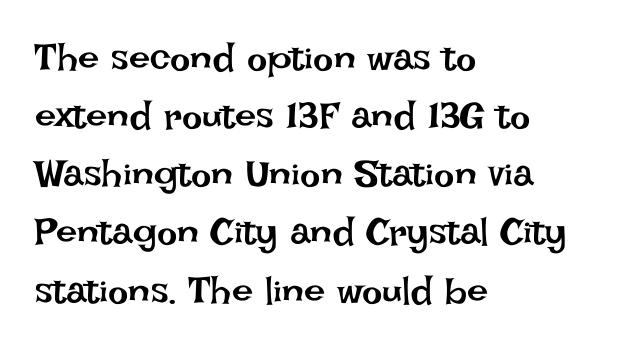
The font's upright variant was chosen for this text. All the whitespace from short lines collects on the right. Varying glyph widths throughout — classic text-font behaviour. Tracking value appears to be zero — textbook default spacing. The leading is moderate, giving the passage an even texture. Just letters on the line, the space beneath them empty.
